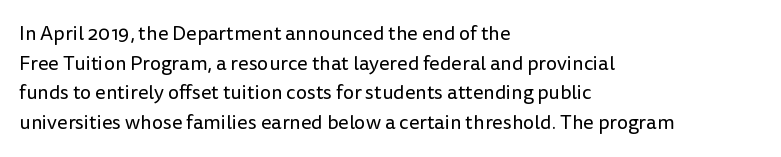
{"italic": "no", "bold": "no", "underline": "no", "align": "left", "line_spacing": "normal", "line_spacing_ratio": 1.48, "letter_spacing": "normal", "letter_spacing_em": 0.0, "glyph_px": 20}
